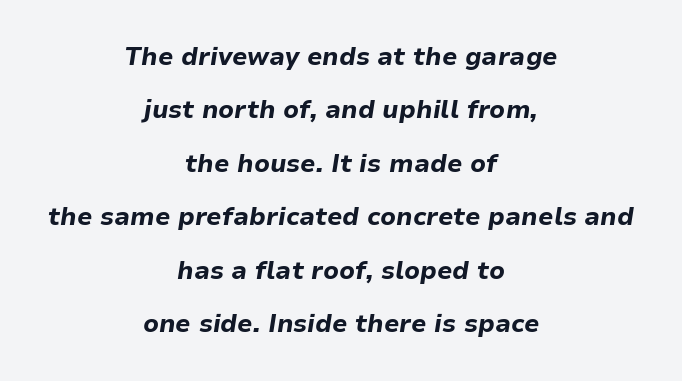
Leftover space on each line is divided equally before and after the words. These lines stand farther apart than default settings would place them. Style check: oblique. Unmarked baselines from the first word to the last.
